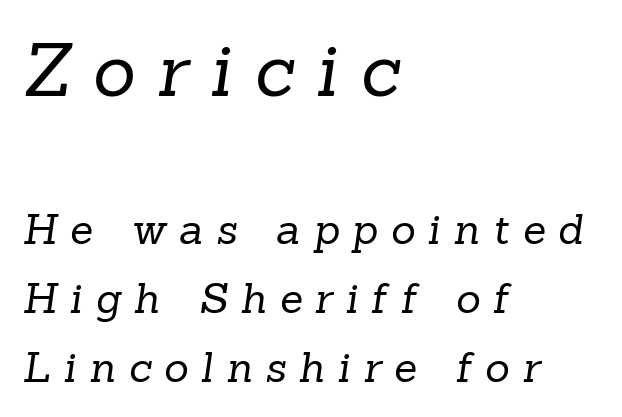
Q: Is the text bold? A: No.
Q: Is the typeface a serif or a sans-serif typeface? A: Serif.
Q: Is the text underlined? A: No.
Q: How is the paragraph aligned? A: Left-aligned.
Q: Is the spacing between letters normal or unusually wide? A: Unusually wide.
Q: Is the spacing between lines tight, normal or loose? A: Normal.
Q: Which block of text is set in a larger size, the first (top) or the second (bottom)? A: The first (top) one.
Q: Width (condensed, normal, or wide)? A: Normal.
Q: Stroke contrast? A: Low.
Q: x-height? A: Medium.
Q: Monospaced? A: No.
